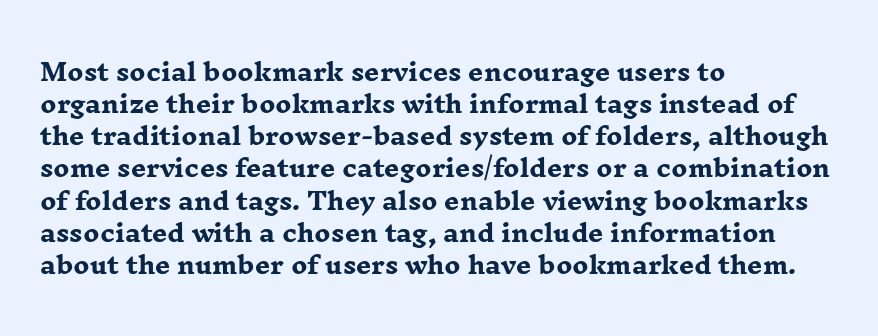
Heavy-handed strokes throughout: this text is bold. Ordinary non-slanted type is in use. The text block is weighted toward the left margin, trailing off unevenly rightward. Students, observe: this is what conventionally led text looks like. Students, note that the glyphs here touch the page at normal intervals. The words here are not underlined.
